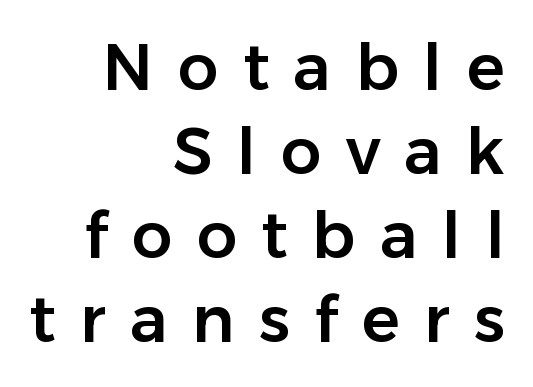
The type sits square on the baseline with zero lean. Nothing sits at the stroke ends, so this counts as sans-serif. Underline: absent. A normal amount of white space separates one row of letters from the next.
